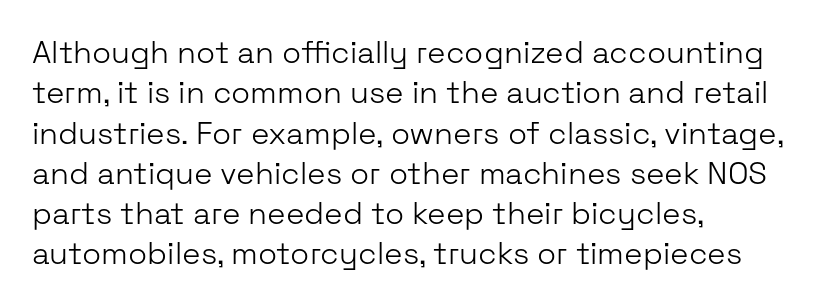
{"serif": "no", "italic": "no", "bold": "no", "weight": "light", "width": "normal", "stroke_contrast": "low", "x_height": "medium", "monospaced": "no", "underline": "no", "align": "left", "line_spacing": "normal", "line_spacing_ratio": 1.3, "letter_spacing": "normal", "letter_spacing_em": 0.0, "glyph_px": 31}
